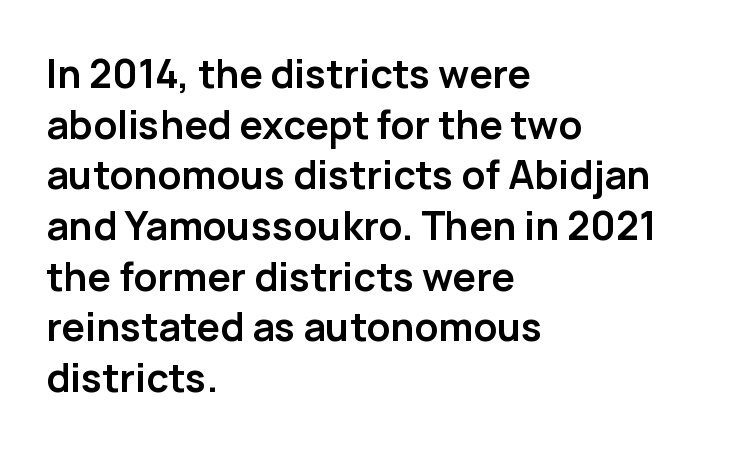
Q: Is the text bold? A: Yes.
Q: Is the text italic (slanted)? A: No, it is upright.
Q: Is the typeface a serif or a sans-serif typeface? A: Sans-serif.
Q: Is the text underlined? A: No.
Q: How is the paragraph aligned? A: Left-aligned.
Q: Is the spacing between letters normal or unusually wide? A: Normal.
Q: Is the spacing between lines tight, normal or loose? A: Normal.
Q: Width (condensed, normal, or wide)? A: Normal.
Q: Stroke contrast? A: Low.
Q: x-height? A: Medium.
Q: Monospaced? A: No.
